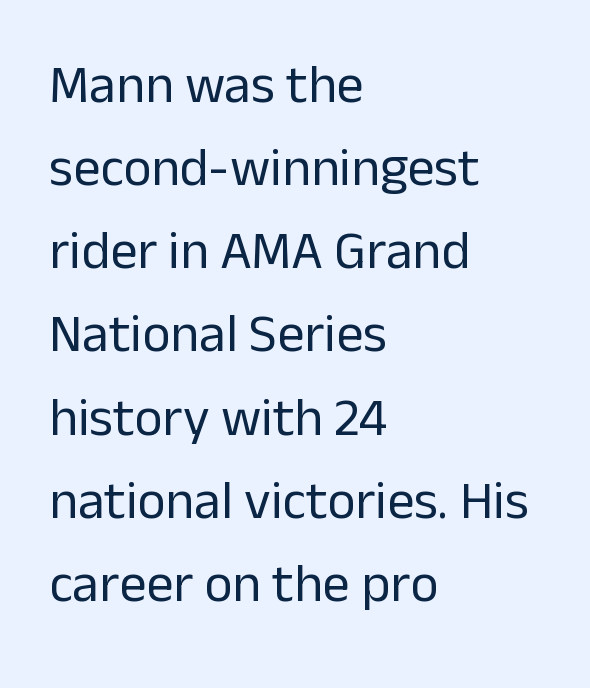
Q: Is the text bold? A: No.
Q: Is the text italic (slanted)? A: No, it is upright.
Q: Is the typeface a serif or a sans-serif typeface? A: Sans-serif.
Q: Is the text underlined? A: No.
Q: How is the paragraph aligned? A: Left-aligned.
Q: Is the spacing between letters normal or unusually wide? A: Normal.
Q: Is the spacing between lines tight, normal or loose? A: Normal.
Q: Width (condensed, normal, or wide)? A: Normal.
Q: Stroke contrast? A: Low.
Q: x-height? A: Medium.
Q: Monospaced? A: No.
